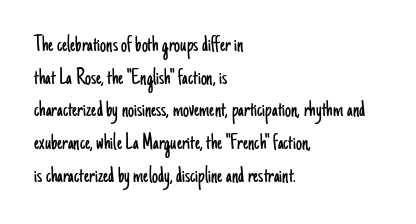
Q: Is the text bold? A: No.
Q: Is the text italic (slanted)? A: No, it is upright.
Q: Is the text underlined? A: No.
Q: How is the paragraph aligned? A: Left-aligned.
Q: Is the spacing between letters normal or unusually wide? A: Normal.
Q: Is the spacing between lines tight, normal or loose? A: Normal.
